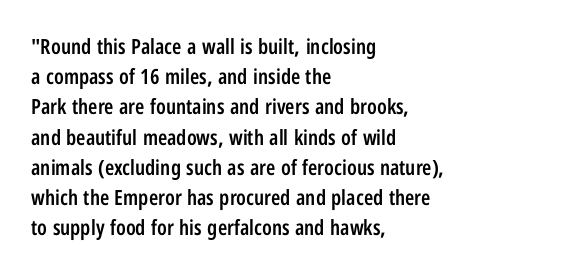
{"italic": "no", "bold": "semi", "underline": "no", "align": "left", "line_spacing": "normal", "line_spacing_ratio": 1.44, "letter_spacing": "normal", "letter_spacing_em": 0.0, "glyph_px": 21}
